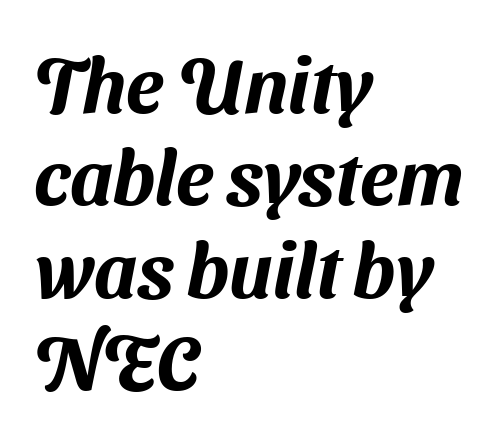
The glyphs in this specimen are sans serif. These lines are set flush left with a ragged right edge. The type is set solid horizontally, with unmodified tracking. Character widths vary here, with narrow letters taking less room than wide ones.
